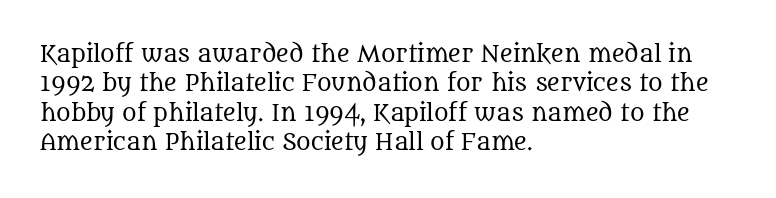
{"italic": "no", "bold": "no", "underline": "no", "align": "left", "line_spacing": "normal", "line_spacing_ratio": 1.34, "letter_spacing": "normal", "letter_spacing_em": 0.0, "glyph_px": 22}
